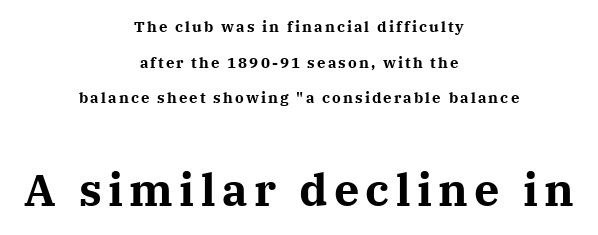
{"serif": "yes", "italic": "no", "bold": "yes", "weight": "bold", "width": "normal", "stroke_contrast": "medium", "x_height": "medium", "monospaced": "no", "underline": "no", "align": "center", "line_spacing": "loose", "line_spacing_ratio": 2.37, "larger_block": "second", "size_ratio": 3.0, "glyph_px": 45}
